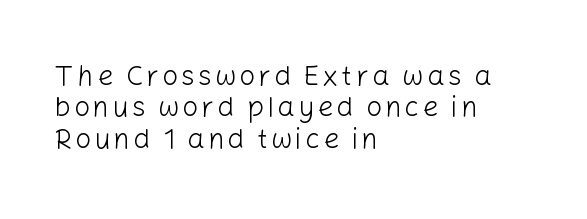
{"serif": "no", "italic": "no", "bold": "no", "weight": "light", "width": "normal", "stroke_contrast": "low", "x_height": "medium", "monospaced": "no", "underline": "no", "align": "left", "line_spacing": "tight", "line_spacing_ratio": 1.12, "glyph_px": 28}
